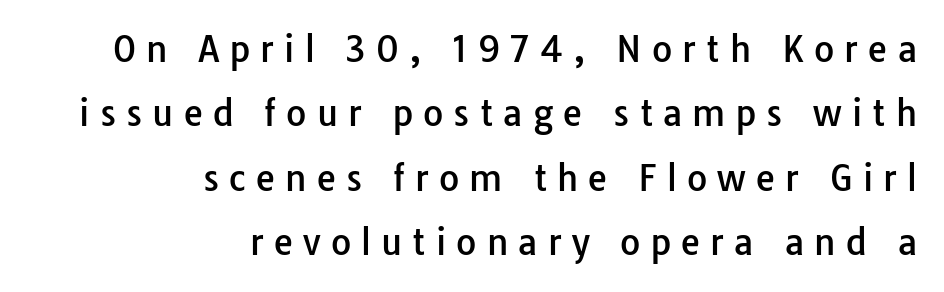
This sample has the flowing, uneven cadence of proportional lettering. Look at the bottom of the vertical strokes: they stop flat, with no serifs. The strip under each line holds only bare page. The letters stand upright; this is a roman face.
